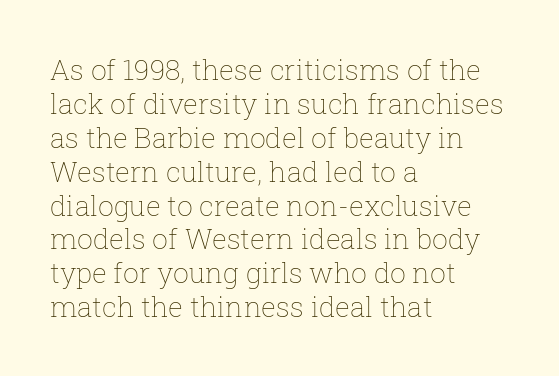
Glyph-to-glyph distance matches everyday printed text. Every character sits straight up, as roman type does. Every row of glyphs begins at an identical x-position on the left. No word sits above an underline. The letterforms sit at book weight or below.
